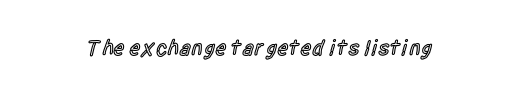
{"bold": "semi", "underline": "no", "letter_spacing": "normal", "letter_spacing_em": 0.0, "glyph_px": 22}
